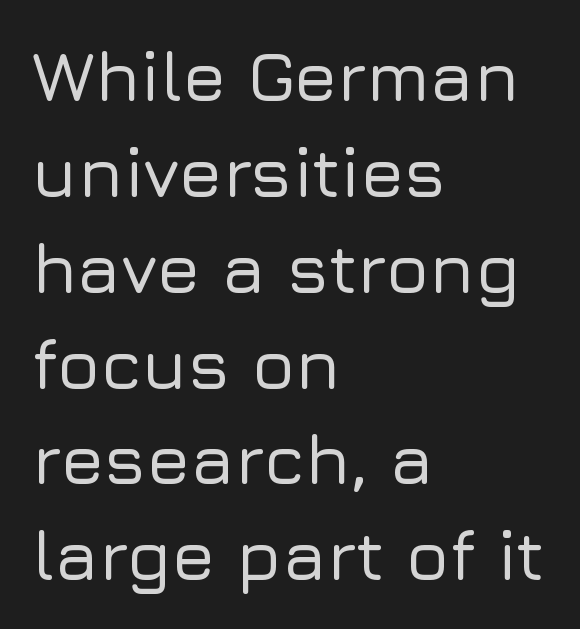
Q: Is the text italic (slanted)? A: No, it is upright.
Q: Is the typeface a serif or a sans-serif typeface? A: Sans-serif.
Q: Is the text underlined? A: No.
Q: How is the paragraph aligned? A: Left-aligned.
Q: Is the spacing between letters normal or unusually wide? A: Normal.
Q: Is the spacing between lines tight, normal or loose? A: Normal.
Q: Width (condensed, normal, or wide)? A: Normal.
Q: Stroke contrast? A: Low.
Q: x-height? A: Medium.
Q: Monospaced? A: No.
